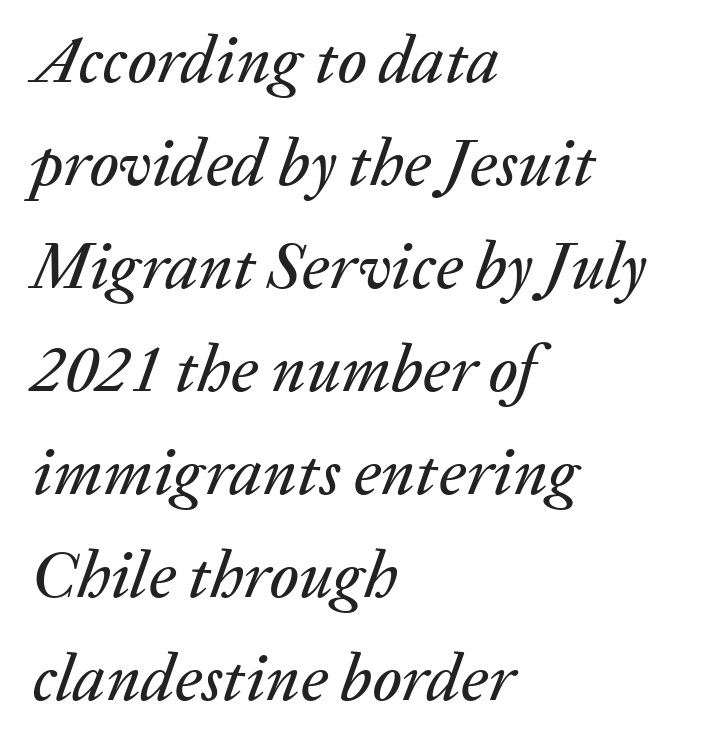
Q: Is the text italic (slanted)? A: Yes, it leans right by about 20 degrees.
Q: Is the text underlined? A: No.
Q: How is the paragraph aligned? A: Left-aligned.
Q: Is the spacing between letters normal or unusually wide? A: Normal.
Q: Is the spacing between lines tight, normal or loose? A: Normal.
Q: Width (condensed, normal, or wide)? A: Normal.
Q: Stroke contrast? A: Low.
Q: x-height? A: Medium.
Q: Monospaced? A: No.
